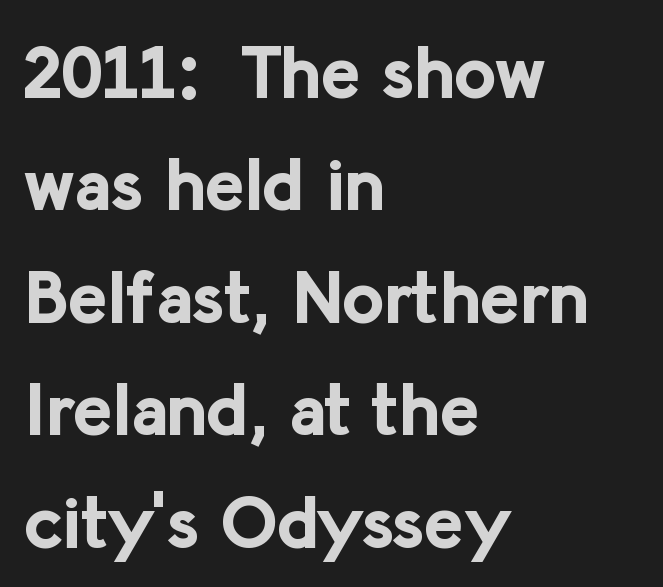
The characters look thick and weighty, a clear bold. Notice how the stems are strictly vertical — no italics here. Quick note: underline off. These lines keep a tight, regular rhythm from letter to letter. Is this a fixed-width face? No — the glyphs have proportional, varying widths.
